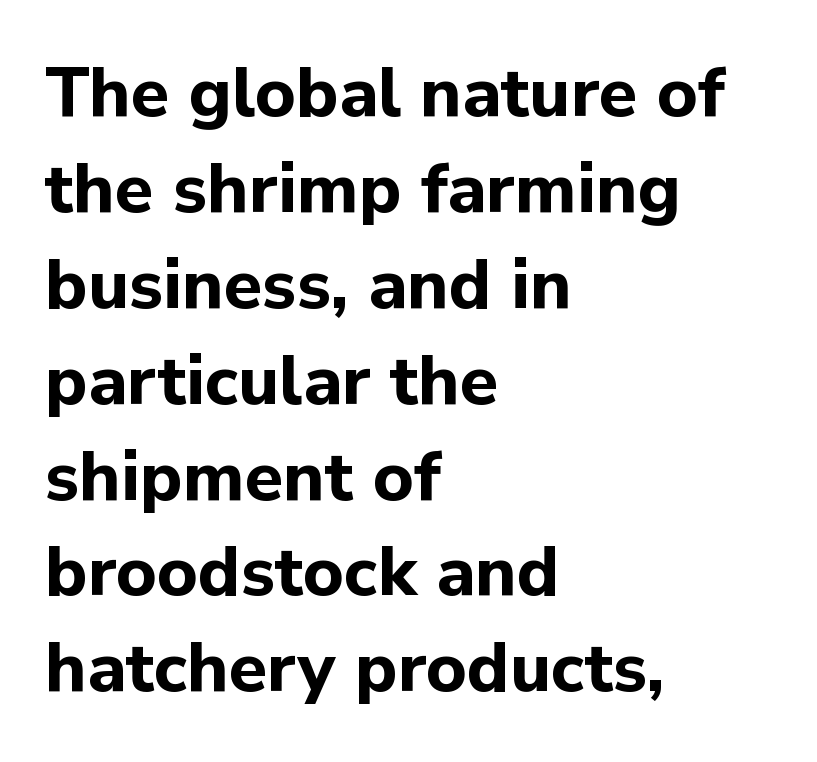
{"serif": "no", "italic": "no", "bold": "yes", "weight": "bold", "width": "normal", "stroke_contrast": "low", "x_height": "medium", "monospaced": "no", "underline": "no", "align": "left", "line_spacing": "normal", "line_spacing_ratio": 1.37, "letter_spacing": "normal", "letter_spacing_em": 0.0, "glyph_px": 70}
